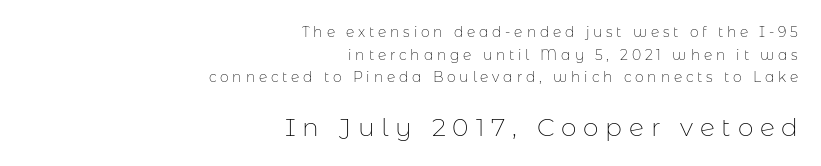
The image shows 25 px text type, upright; set right-aligned, normal line spacing (1.61x), unusually wide letter spacing (+0.27 em), not underlined; the second (bottom) block is 1.79x larger.
